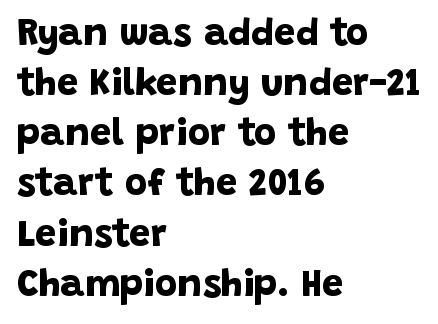
The image shows 38 px bold sans-serif type; set left-aligned, normal line spacing (1.32x), normal letter spacing, not underlined; low stroke contrast and a large x-height.
